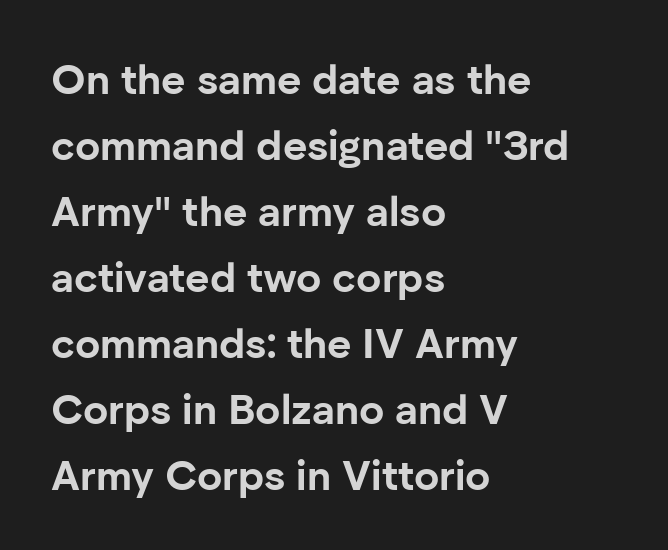
The image shows 42 px bold sans-serif type, upright; set left-aligned, normal line spacing (1.57x), normal letter spacing, not underlined; low stroke contrast and a medium x-height.
